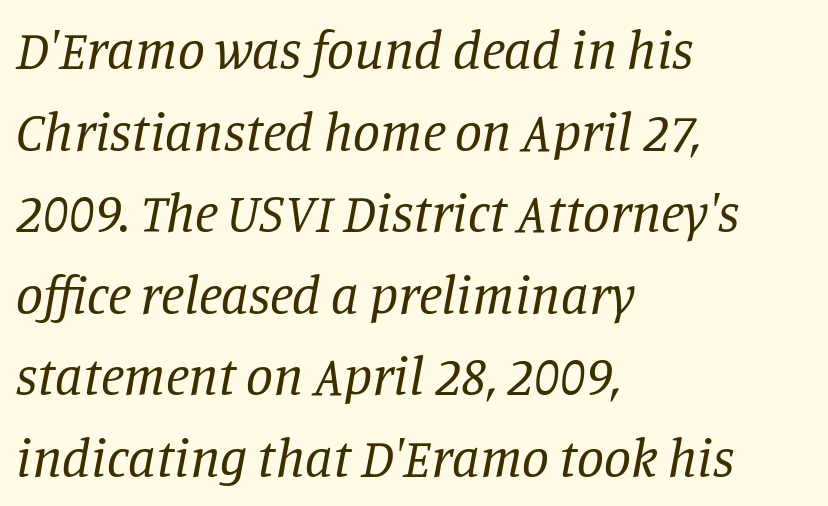
The passage shown is typed in a proportional face where columns would drift. Each word holds together tightly as a unit, with standard inter-letter gaps. Stem width sits at or under what a default text font uses. Line spacing here is normal. Each row of text sits above clean, open space.
